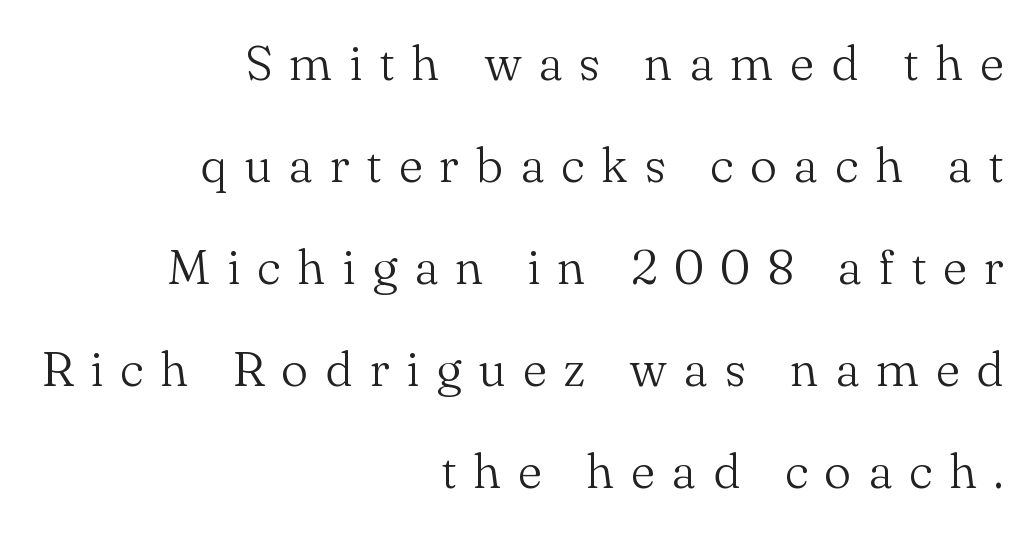
{"serif": "yes", "italic": "no", "bold": "no", "weight": "light", "width": "normal", "stroke_contrast": "medium", "x_height": "small", "monospaced": "no", "underline": "no", "align": "right", "line_spacing": "loose", "line_spacing_ratio": 2.08, "letter_spacing": "wide", "letter_spacing_em": 0.34, "glyph_px": 49}
